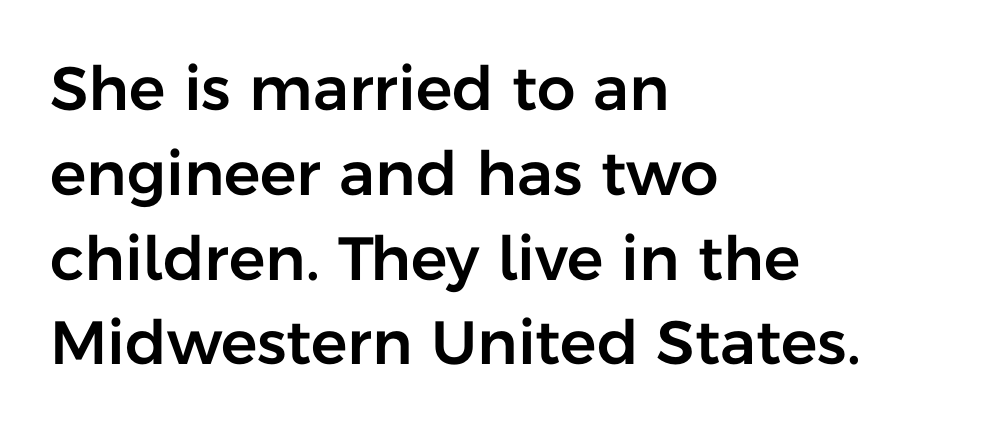
Line starts are locked; line ends wander. Leading matches the norm, producing a regular column. This is roman type, the default non-slanted kind. The glyphs are unaccompanied by any horizontal stroke below them. A typesetter would label this face a sans.
